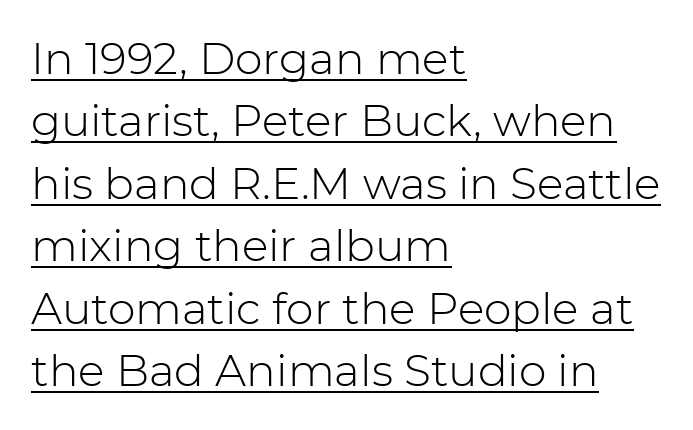
Q: Is the text bold? A: No.
Q: Is the text italic (slanted)? A: No, it is upright.
Q: Is the typeface a serif or a sans-serif typeface? A: Sans-serif.
Q: Is the text underlined? A: Yes.
Q: How is the paragraph aligned? A: Left-aligned.
Q: Is the spacing between letters normal or unusually wide? A: Normal.
Q: Is the spacing between lines tight, normal or loose? A: Normal.
Q: Width (condensed, normal, or wide)? A: Normal.
Q: Stroke contrast? A: Low.
Q: x-height? A: Medium.
Q: Monospaced? A: No.
